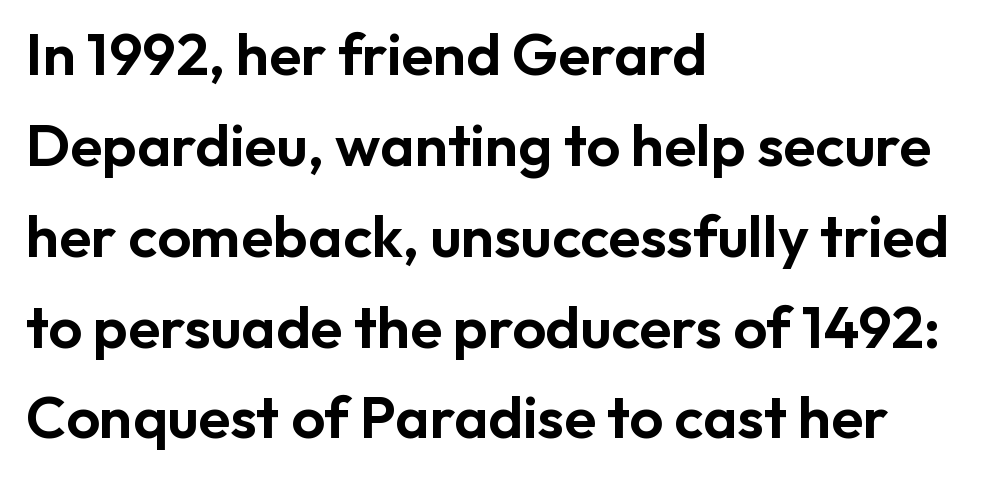
A roman cut, with each character standing at attention. Interline gaps are of average width in this sample. The passage shown has conventional tracking throughout. Does the copy run flush right? No — it runs flush left. Bare-footed words on every line.
